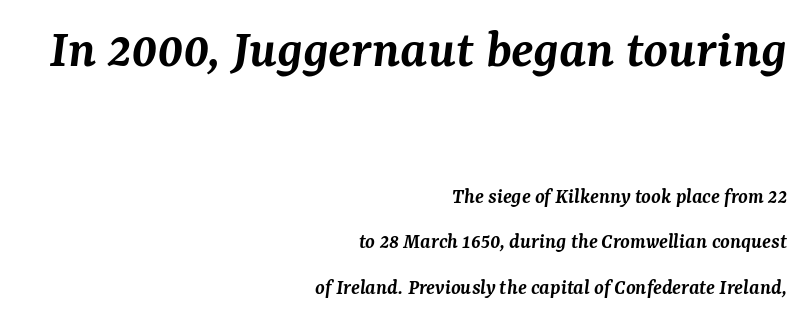
What stands out about the letter spacing? Nothing — it is the standard amount. Proportional: the letters do not fall into vertical columns. These lines are set flush right with a ragged left edge. Is the type bold? Partly — it's a semibold, heavier than regular but not fully bold. Whoever set this made the first block the dominant, larger element.
